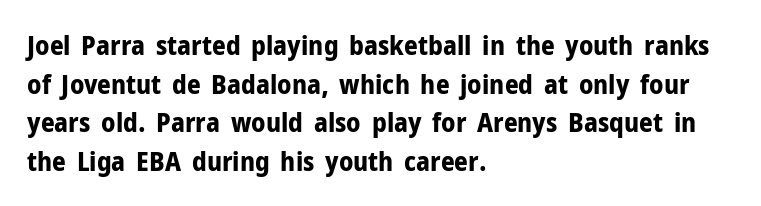
{"italic": "no", "bold": "yes", "underline": "no", "align": "left", "line_spacing": "normal", "line_spacing_ratio": 1.43, "letter_spacing": "normal", "letter_spacing_em": 0.0, "glyph_px": 27}
